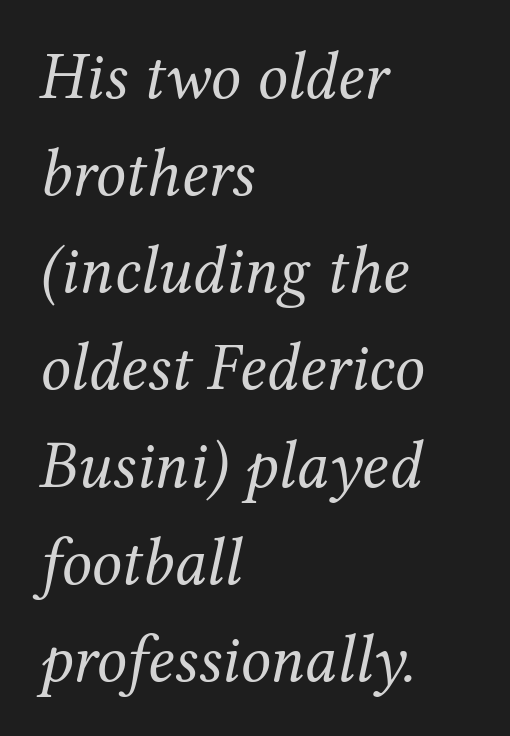
Is the letter spacing exaggerated? No — it looks like the ordinary default. The font is comparable to plain body text, perhaps lighter. Check the space under the baseline: it is left empty. I'd call this a serif setting — the letters wear small feet. The paragraph has a hard left edge and a soft right edge.
